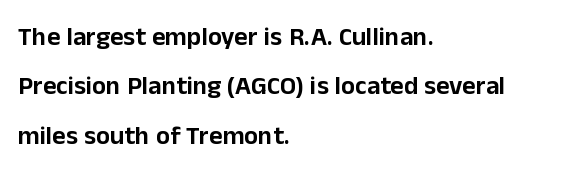
Does the leading feel generous? Absolutely, it's lavish. A classic flush-left, rag-right setting is used for this passage. The space directly below the letters is spotless. This sample uses plain, unmodified letter spacing. Ordinary non-slanted type is in use.
